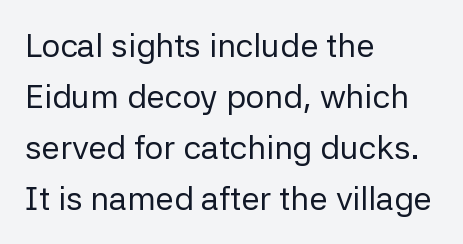
{"serif": "no", "italic": "no", "bold": "no", "weight": "regular", "width": "normal", "stroke_contrast": "low", "x_height": "medium", "monospaced": "no", "underline": "no", "align": "left", "line_spacing": "normal", "line_spacing_ratio": 1.55, "letter_spacing": "normal", "letter_spacing_em": 0.0, "glyph_px": 33}
